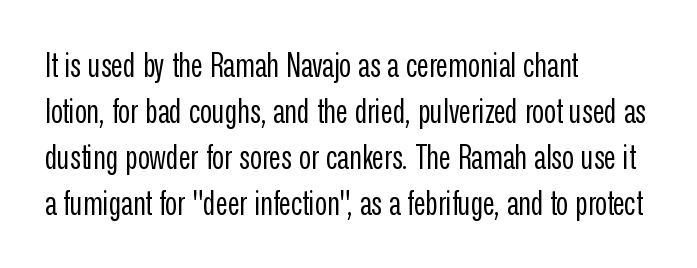
The image shows 33 px regular-weight, condensed sans-serif type, upright; set left-aligned, normal line spacing (1.39x), normal letter spacing, not underlined; low stroke contrast and a medium x-height.
